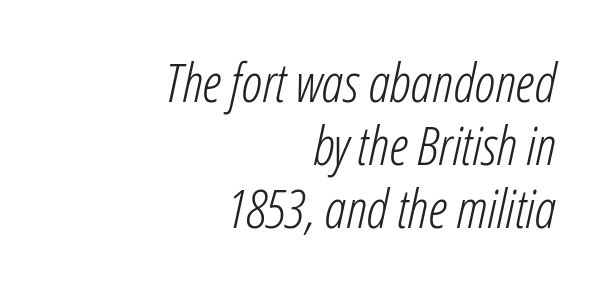
{"italic": "yes", "lean": "right", "slant_degrees": 12, "bold": "no", "weight": "light", "width": "condensed", "stroke_contrast": "low", "x_height": "medium", "monospaced": "no", "underline": "no", "align": "right", "line_spacing_ratio": 1.17, "letter_spacing": "normal", "letter_spacing_em": 0.0, "glyph_px": 54}
